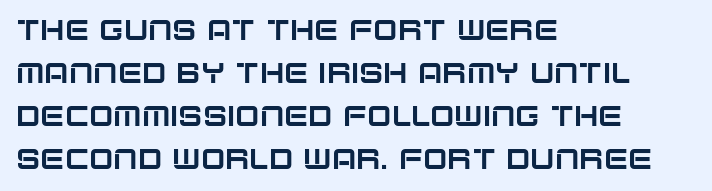
Q: Is the text italic (slanted)? A: No, it is upright.
Q: Is the typeface a serif or a sans-serif typeface? A: Sans-serif.
Q: Is the text underlined? A: No.
Q: How is the paragraph aligned? A: Left-aligned.
Q: Is the spacing between letters normal or unusually wide? A: Normal.
Q: Is the spacing between lines tight, normal or loose? A: Normal.
Q: Width (condensed, normal, or wide)? A: Normal.
Q: Stroke contrast? A: Low.
Q: x-height? A: Large.
Q: Monospaced? A: No.
